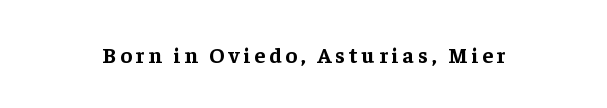
Q: Is the text bold? A: Yes.
Q: Is the text italic (slanted)? A: No, it is upright.
Q: Is the text underlined? A: No.
